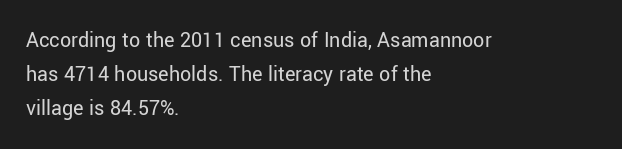
The image shows 22 px text type, upright; set left-aligned, normal line spacing (1.54x), normal letter spacing, not underlined.
